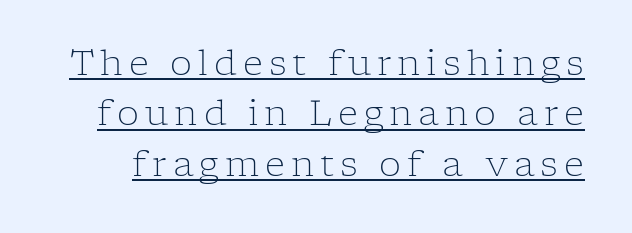
{"serif": "yes", "italic": "no", "bold": "no", "weight": "light", "width": "normal", "stroke_contrast": "low", "x_height": "medium", "monospaced": "no", "underline": "yes", "line_spacing": "normal", "line_spacing_ratio": 1.44, "glyph_px": 35}
